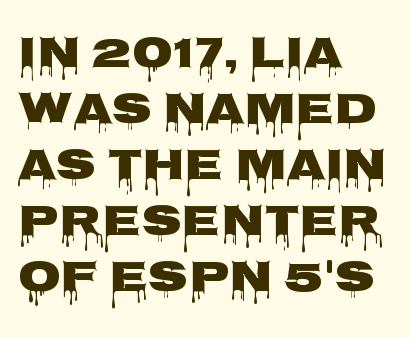
Leading: standard. Look at the bottom of the vertical strokes: they stop flat, with no serifs. Anything drawn beneath the words? Only blank space. Notice how the stems are strictly vertical — no italics here. This sample has the flowing, uneven cadence of proportional lettering.
